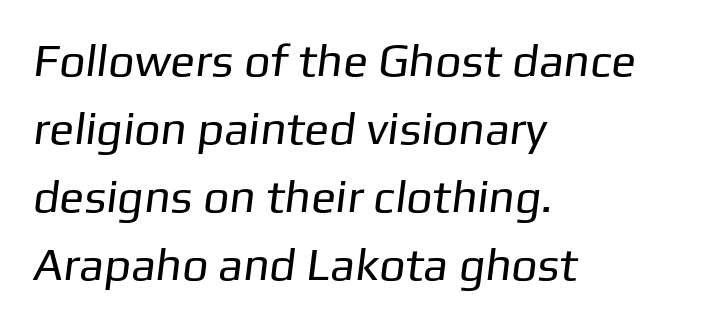
Notice how descenders clear the ascenders below comfortably — that's standard leading. Descender tails drop into unmarked territory. If you drew a ruler down the left edge, every line would touch it. These glyphs show unthickened strokes, regular width or finer. Observe the ordinary spacing: letters are neighbours, not strangers. Looks like regular typesetting: each glyph gets only the width it needs.
